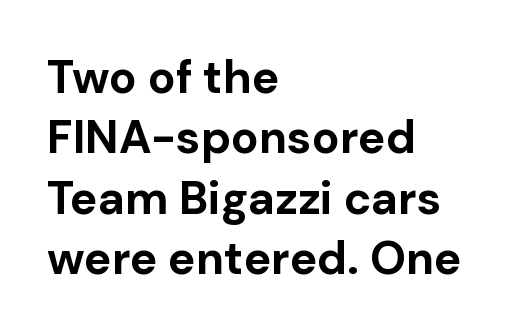
The image shows 46 px bold sans-serif type, upright; set left-aligned, normal line spacing (1.31x), normal letter spacing, not underlined; low stroke contrast and a medium x-height.
